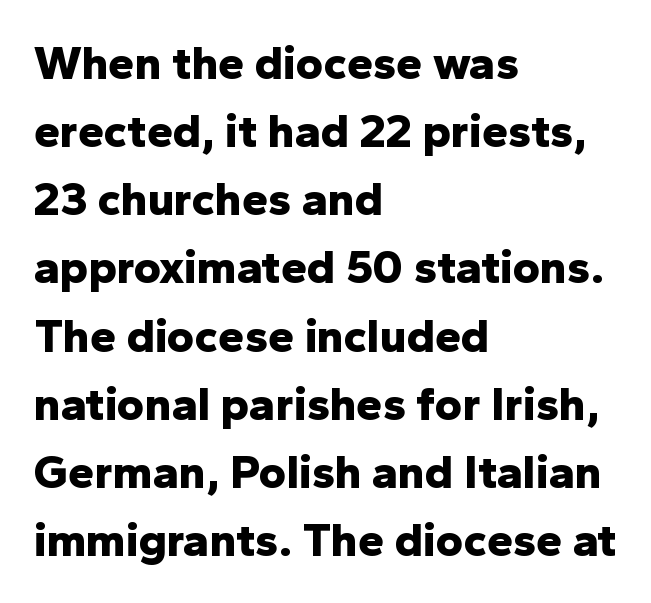
{"serif": "no", "italic": "no", "bold": "yes", "weight": "bold", "width": "normal", "stroke_contrast": "low", "x_height": "medium", "monospaced": "no", "underline": "no", "align": "left", "line_spacing": "normal", "line_spacing_ratio": 1.45, "letter_spacing": "normal", "letter_spacing_em": 0.0, "glyph_px": 47}
